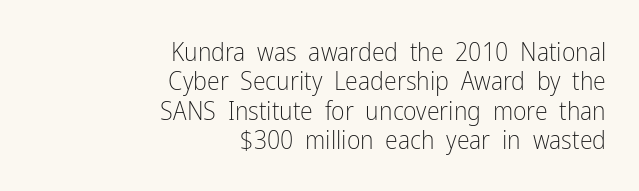
Q: Is the text bold? A: No.
Q: Is the text italic (slanted)? A: No, it is upright.
Q: Is the text underlined? A: No.
Q: How is the paragraph aligned? A: Right-aligned.
Q: Is the spacing between letters normal or unusually wide? A: Normal.
Q: Is the spacing between lines tight, normal or loose? A: Tight.
